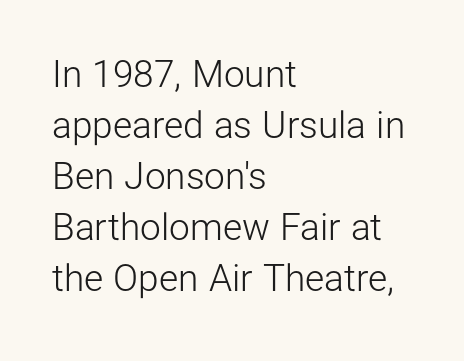
{"serif": "no", "italic": "no", "bold": "no", "weight": "light", "width": "normal", "stroke_contrast": "low", "x_height": "medium", "monospaced": "no", "underline": "no", "align": "left", "line_spacing": "normal", "line_spacing_ratio": 1.38, "letter_spacing": "normal", "letter_spacing_em": 0.0, "glyph_px": 37}
